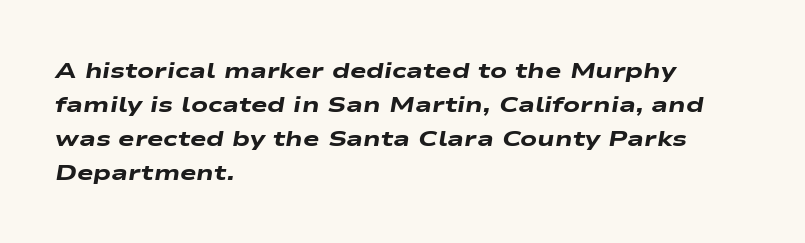
Summary of vertical rhythm: regular, with standard interline spacing. The gaps between neighbouring characters are ordinary and unremarkable. Bold? Absolutely — the strokes are thick and heavy. The font's italic variant was chosen for this text. Short and long lines alike share a common starting point at left. Decoration check: the copy has no underline.
